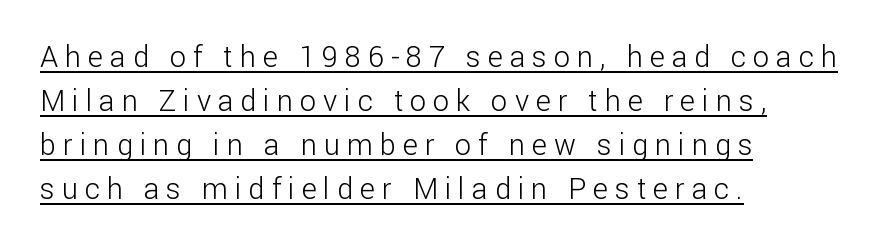
Beneath each row of characters lies a ruled line. In terms of letterspacing, this is a distinctly airy, spread setting. Posture: straight, roman, zero tilt. Reading down the column, the eye jumps a familiar distance to each next line. The rendering uses natural spacing where letterforms have individual widths.
